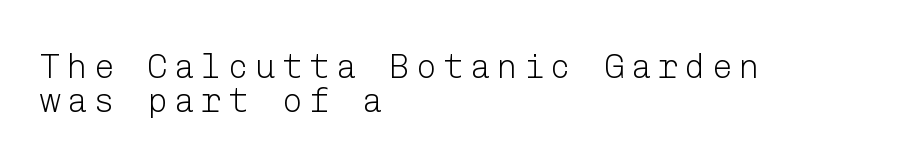
Q: Is the text bold? A: No.
Q: Is the text italic (slanted)? A: No, it is upright.
Q: Is the typeface a serif or a sans-serif typeface? A: Sans-serif.
Q: Is the text underlined? A: No.
Q: How is the paragraph aligned? A: Left-aligned.
Q: Is the spacing between lines tight, normal or loose? A: Tight.
Q: Width (condensed, normal, or wide)? A: Normal.
Q: Stroke contrast? A: Low.
Q: x-height? A: Medium.
